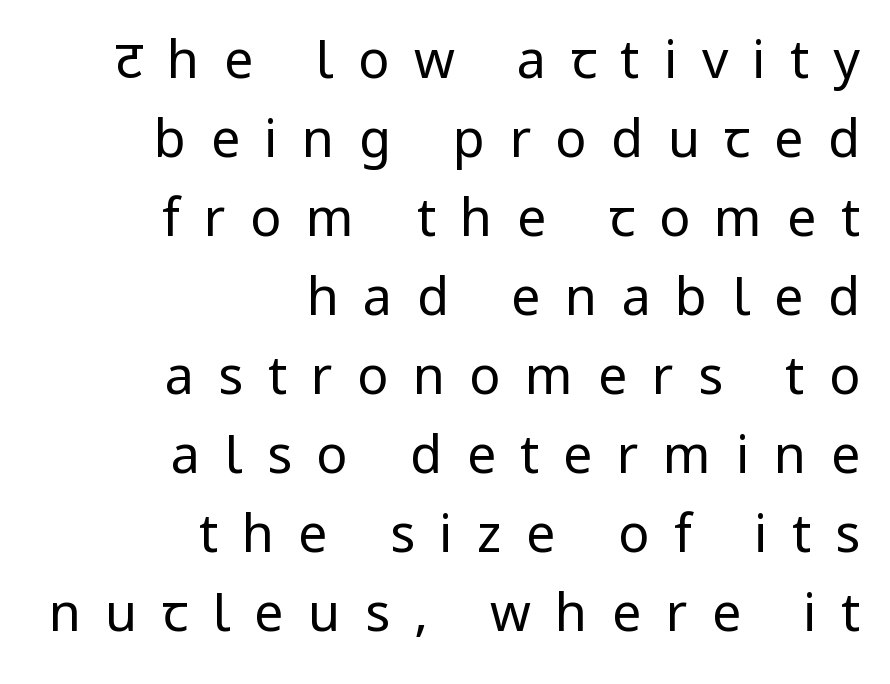
{"serif": "no", "italic": "no", "bold": "no", "weight": "regular", "width": "normal", "stroke_contrast": "low", "x_height": "medium", "monospaced": "no", "underline": "no", "align": "right", "line_spacing": "normal", "line_spacing_ratio": 1.52, "letter_spacing": "wide", "letter_spacing_em": 0.47, "glyph_px": 52}
